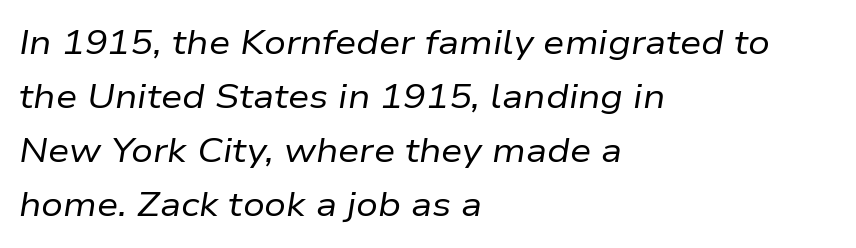
Q: Is the text bold? A: No.
Q: Is the text italic (slanted)? A: Yes, it leans right by about 9 degrees.
Q: Is the text underlined? A: No.
Q: How is the paragraph aligned? A: Left-aligned.
Q: Is the spacing between letters normal or unusually wide? A: Normal.
Q: Is the spacing between lines tight, normal or loose? A: Normal.
Q: Width (condensed, normal, or wide)? A: Normal.
Q: Stroke contrast? A: Low.
Q: x-height? A: Medium.
Q: Monospaced? A: No.
